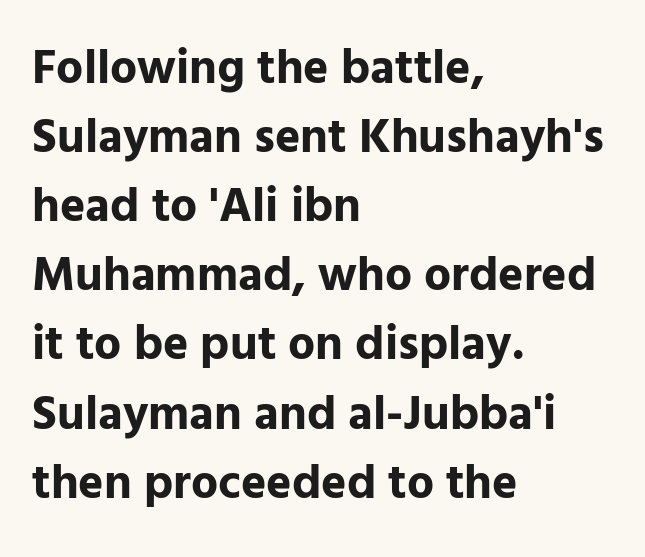
Q: Is the text bold? A: Yes.
Q: Is the text italic (slanted)? A: No, it is upright.
Q: Is the typeface a serif or a sans-serif typeface? A: Sans-serif.
Q: Is the text underlined? A: No.
Q: How is the paragraph aligned? A: Left-aligned.
Q: Is the spacing between letters normal or unusually wide? A: Normal.
Q: Is the spacing between lines tight, normal or loose? A: Normal.
Q: Width (condensed, normal, or wide)? A: Normal.
Q: Stroke contrast? A: Low.
Q: x-height? A: Medium.
Q: Monospaced? A: No.
